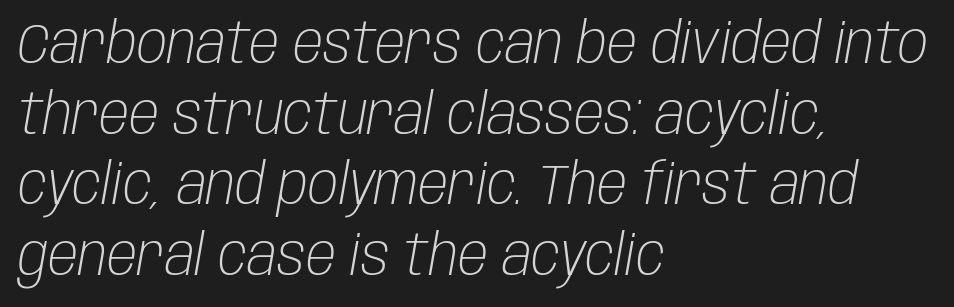
Q: Is the text bold? A: No.
Q: Is the text italic (slanted)? A: Yes, it leans right by about 10 degrees.
Q: Is the text underlined? A: No.
Q: How is the paragraph aligned? A: Left-aligned.
Q: Is the spacing between letters normal or unusually wide? A: Normal.
Q: Is the spacing between lines tight, normal or loose? A: Normal.
Q: Width (condensed, normal, or wide)? A: Condensed.
Q: Stroke contrast? A: Low.
Q: x-height? A: Large.
Q: Monospaced? A: No.
